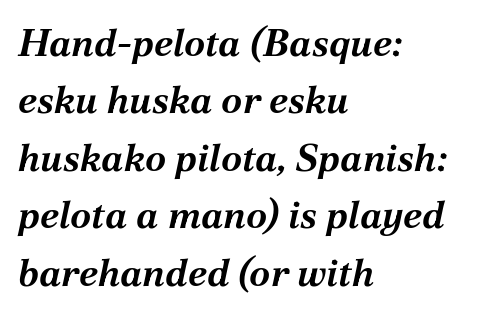
The image shows 38 px bold type, italic (leaning right); set left-aligned, normal line spacing (1.51x), normal letter spacing, not underlined; medium stroke contrast and a medium x-height.
